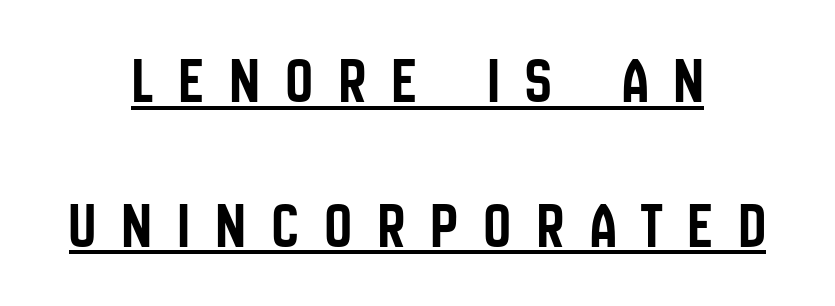
The image shows 66 px condensed sans-serif type, upright; set centered, loose line spacing (2.19x), unusually wide letter spacing (+0.4 em), underlined; low stroke contrast and a large x-height.
